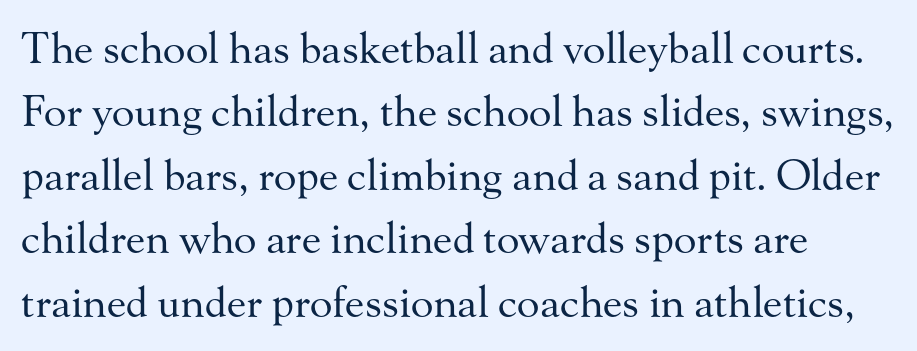
The rows are spaced the way most documents space them. A typesetter would call this zero additional tracking. The type sits square on the baseline with zero lean. Has an underline been added? It has not.
